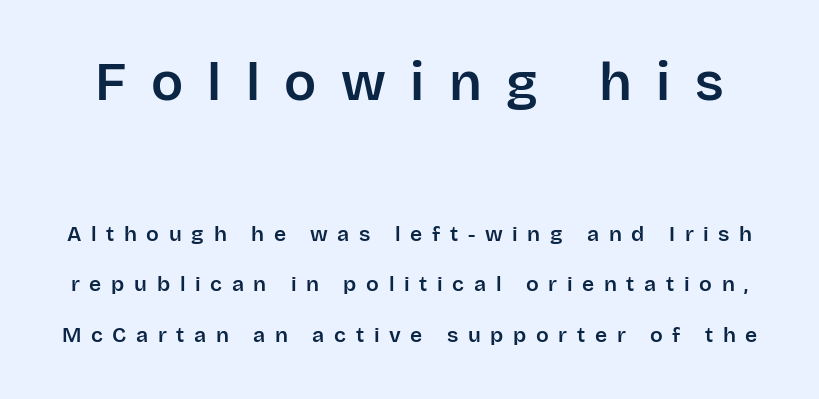
In this sample the first text group is rendered at the bigger scale. Designer's note — italics off, roman on. Compared with typical body copy, the letter spacing here is much looser. The line-height multiplier appears high, well above default. The letters advance in unequal steps, a hallmark of proportional type.
